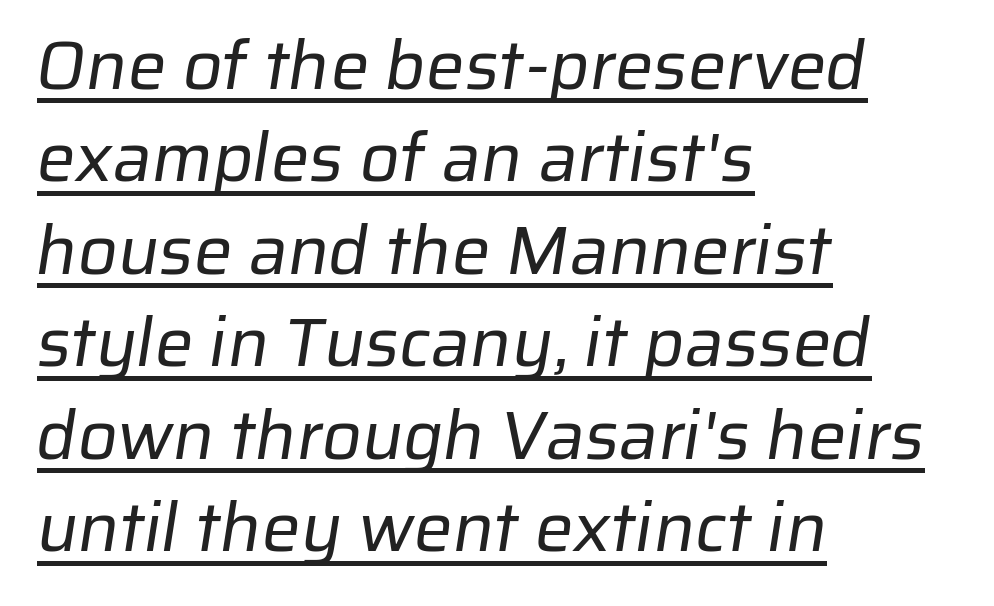
Q: Is the text bold? A: No.
Q: Is the typeface a serif or a sans-serif typeface? A: Sans-serif.
Q: Is the text underlined? A: Yes.
Q: How is the paragraph aligned? A: Left-aligned.
Q: Is the spacing between letters normal or unusually wide? A: Normal.
Q: Is the spacing between lines tight, normal or loose? A: Normal.
Q: Width (condensed, normal, or wide)? A: Normal.
Q: Stroke contrast? A: Low.
Q: x-height? A: Medium.
Q: Monospaced? A: No.
